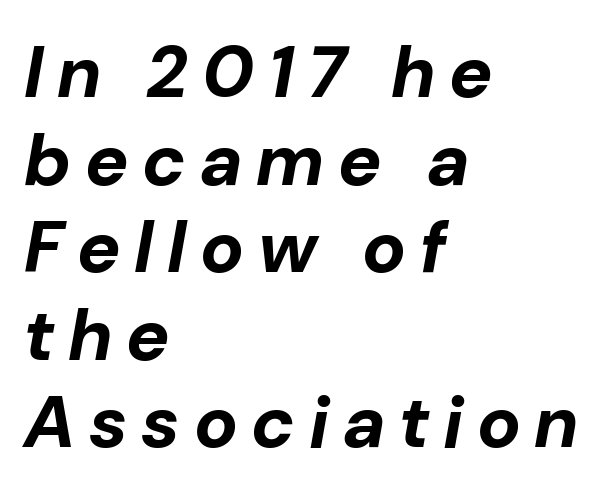
The image shows 73 px bold type, italic (leaning right); set left-aligned, line spacing 1.2x, not underlined; low stroke contrast and a medium x-height.
